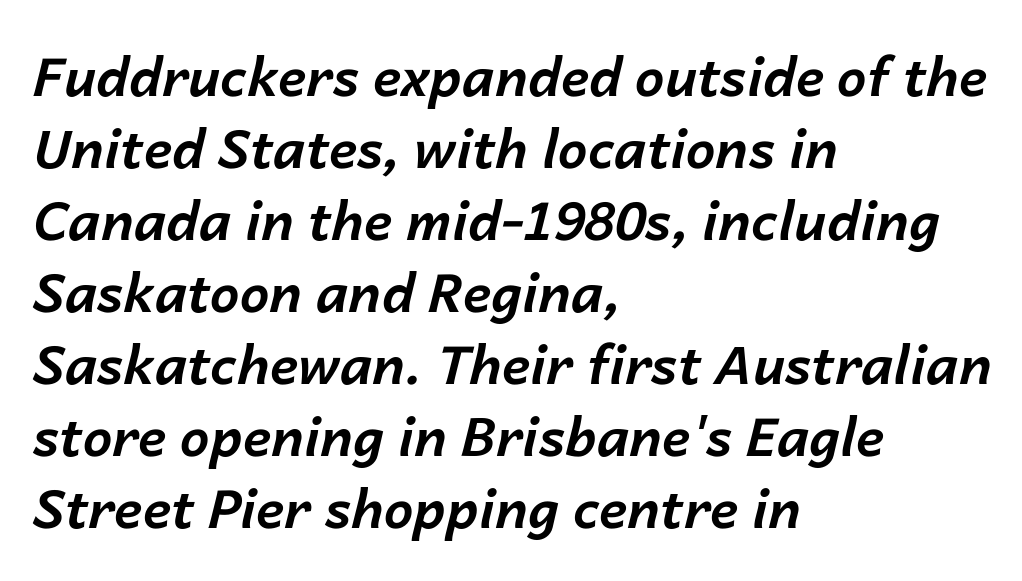
The string is rendered with underlining switched off. Vertical spacing — default. The gaps between neighbouring characters are ordinary and unremarkable. The rendering uses natural spacing where letterforms have individual widths. Style check: oblique. These lines stack with their left ends in a neat column.
